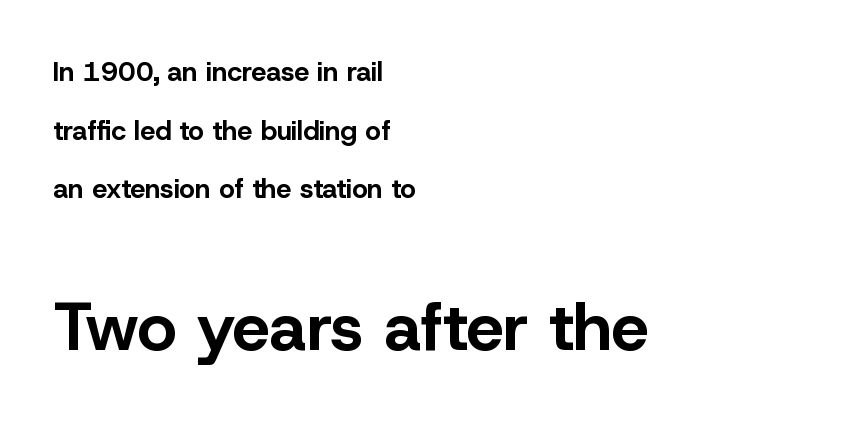
Q: Is the text bold? A: Yes.
Q: Is the text italic (slanted)? A: No, it is upright.
Q: Is the typeface a serif or a sans-serif typeface? A: Sans-serif.
Q: Is the text underlined? A: No.
Q: How is the paragraph aligned? A: Left-aligned.
Q: Is the spacing between letters normal or unusually wide? A: Normal.
Q: Is the spacing between lines tight, normal or loose? A: Loose.
Q: Which block of text is set in a larger size, the first (top) or the second (bottom)? A: The second (bottom) one.
Q: Width (condensed, normal, or wide)? A: Normal.
Q: Stroke contrast? A: Low.
Q: x-height? A: Medium.
Q: Monospaced? A: No.
